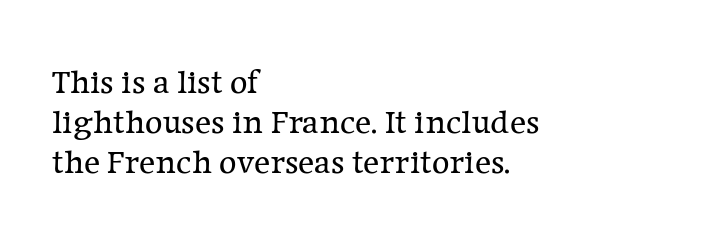
The weight tops out at a normal text grade. Proportional: the letters do not fall into vertical columns. Reading down the block, your eye returns to a fixed left position each line. The words here are not underlined.
